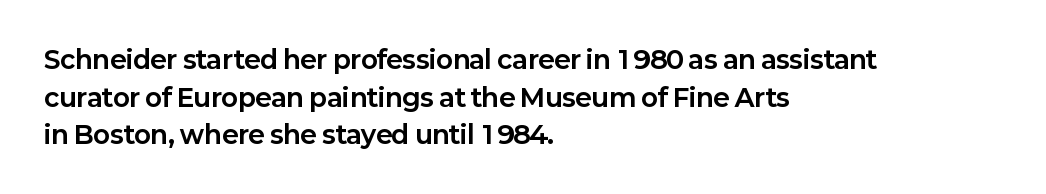
The image shows 25 px bold type, upright; set left-aligned, normal line spacing (1.51x), normal letter spacing, not underlined.
